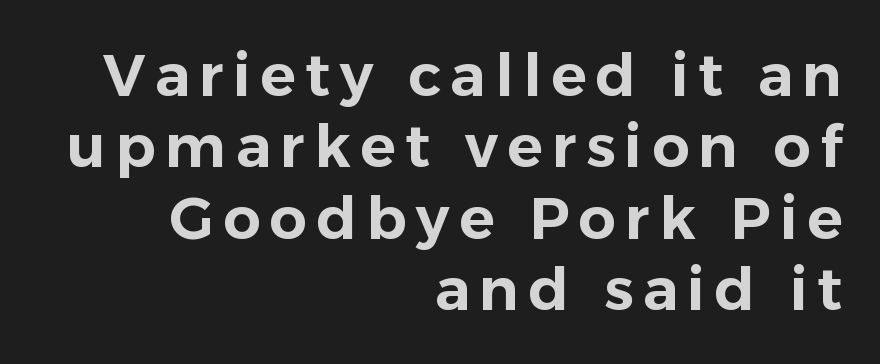
The image shows 59 px sans-serif type, upright; set right-aligned, line spacing 1.21x, not underlined; low stroke contrast and a medium x-height.
